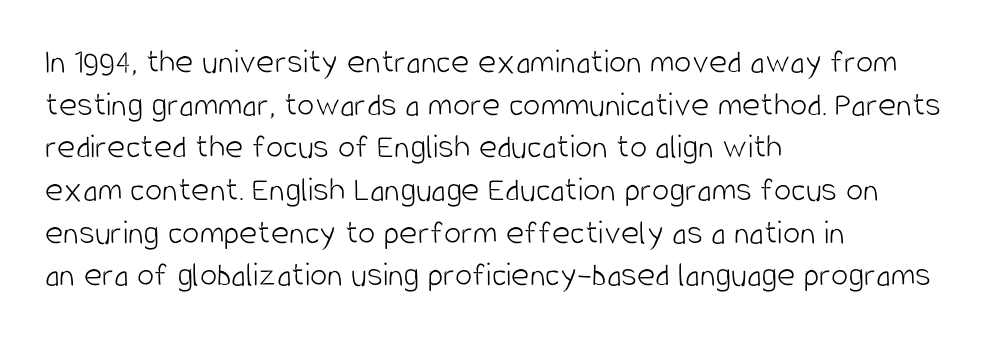
{"serif": "no", "italic": "no", "bold": "no", "weight": "light", "width": "condensed", "stroke_contrast": "low", "x_height": "large", "monospaced": "no", "underline": "no", "align": "left", "line_spacing_ratio": 1.22, "letter_spacing": "normal", "letter_spacing_em": 0.0, "glyph_px": 35}
